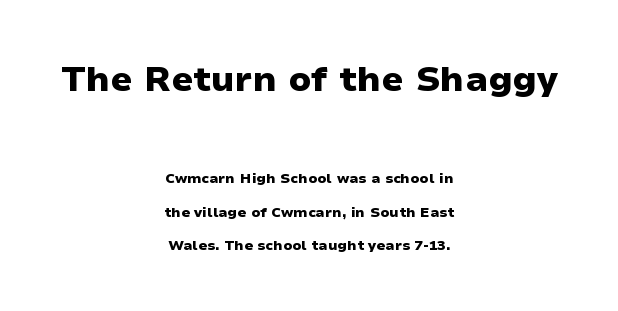
{"serif": "no", "italic": "no", "bold": "yes", "weight": "heavy", "width": "wide", "stroke_contrast": "low", "x_height": "medium", "monospaced": "no", "underline": "no", "align": "center", "line_spacing": "loose", "line_spacing_ratio": 2.42, "letter_spacing": "normal", "letter_spacing_em": 0.0, "larger_block": "first", "size_ratio": 2.5, "glyph_px": 35}
